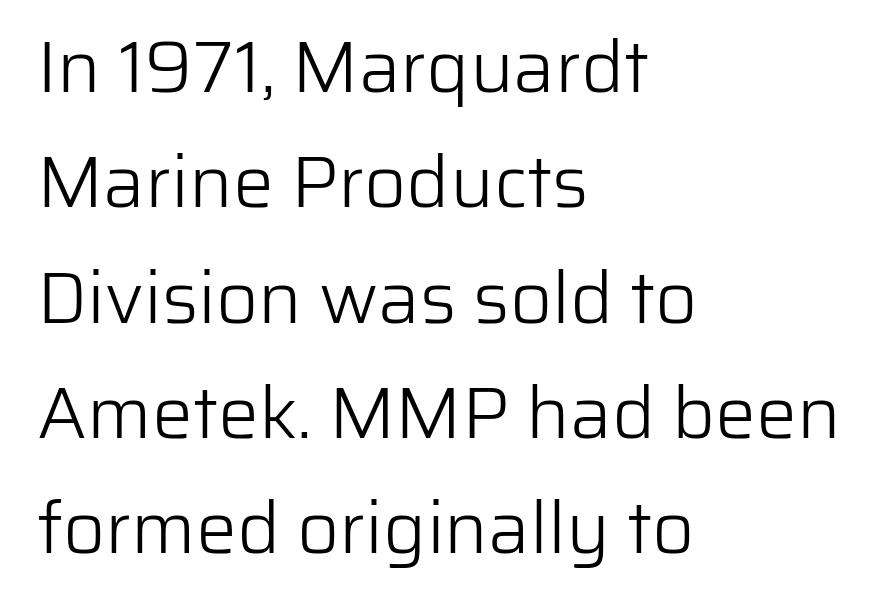
Q: Is the text bold? A: No.
Q: Is the text italic (slanted)? A: No, it is upright.
Q: Is the typeface a serif or a sans-serif typeface? A: Sans-serif.
Q: Is the text underlined? A: No.
Q: How is the paragraph aligned? A: Left-aligned.
Q: Is the spacing between letters normal or unusually wide? A: Normal.
Q: Is the spacing between lines tight, normal or loose? A: Normal.
Q: Width (condensed, normal, or wide)? A: Normal.
Q: Stroke contrast? A: Low.
Q: x-height? A: Medium.
Q: Monospaced? A: No.
